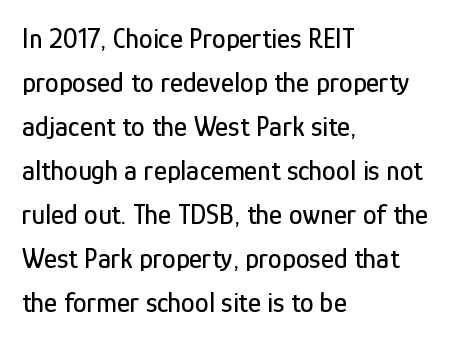
{"serif": "no", "italic": "no", "width": "condensed", "stroke_contrast": "low", "x_height": "medium", "monospaced": "no", "underline": "no", "align": "left", "line_spacing": "normal", "line_spacing_ratio": 1.57, "letter_spacing": "normal", "letter_spacing_em": 0.0, "glyph_px": 28}
